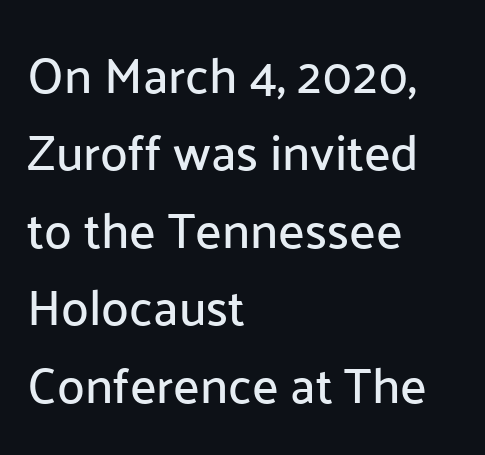
The image shows 50 px sans-serif type, upright; set left-aligned, normal line spacing (1.55x), normal letter spacing, not underlined; low stroke contrast and a medium x-height.
